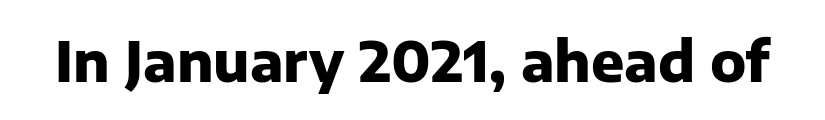
Clear beneath every line of the passage. This sample has the flowing, uneven cadence of proportional lettering. This rendering employs a face without finishing strokes, i.e., a sans-serif. Thick stems and heavy bowls — unmistakably bold.
